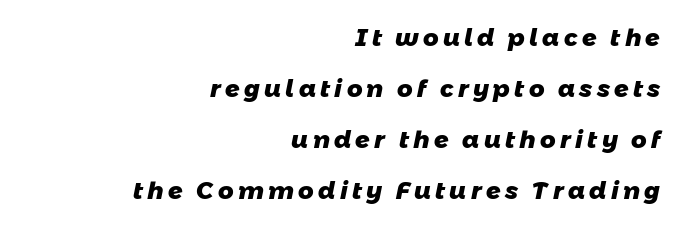
Is the type bold? Yes — the strokes are clearly thick and heavy. Is the block centered? No — it sits flush against the right margin. What's the leading like? Stretched, with rows far apart. Honestly, there is no underline to notice here at all.
